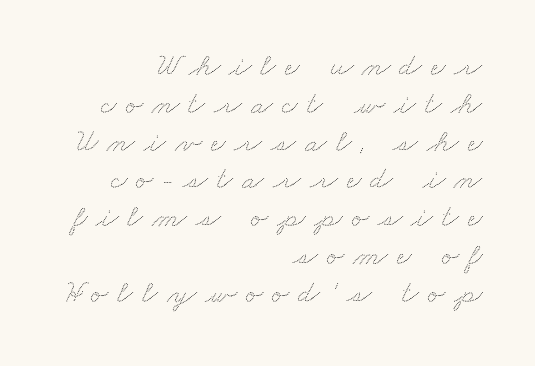
Q: Is the text underlined? A: No.
Q: How is the paragraph aligned? A: Right-aligned.
Q: Is the spacing between letters normal or unusually wide? A: Unusually wide.
Q: Width (condensed, normal, or wide)? A: Wide.
Q: Stroke contrast? A: Low.
Q: x-height? A: Small.
Q: Monospaced? A: No.
